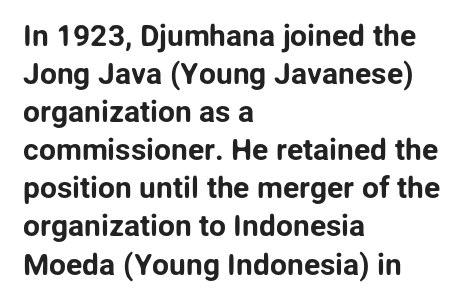
{"serif": "no", "italic": "no", "width": "normal", "stroke_contrast": "low", "x_height": "medium", "monospaced": "no", "underline": "no", "align": "left", "line_spacing": "normal", "line_spacing_ratio": 1.27, "letter_spacing": "normal", "letter_spacing_em": 0.0, "glyph_px": 30}
